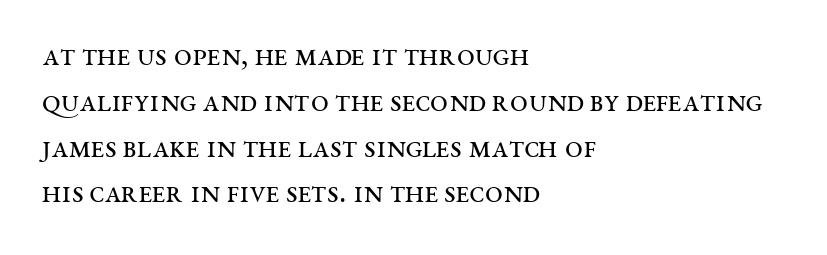
The image shows 32 px regular-weight, wide serif type, upright; set left-aligned, normal line spacing (1.43x), normal letter spacing, not underlined; medium stroke contrast and a large x-height.
